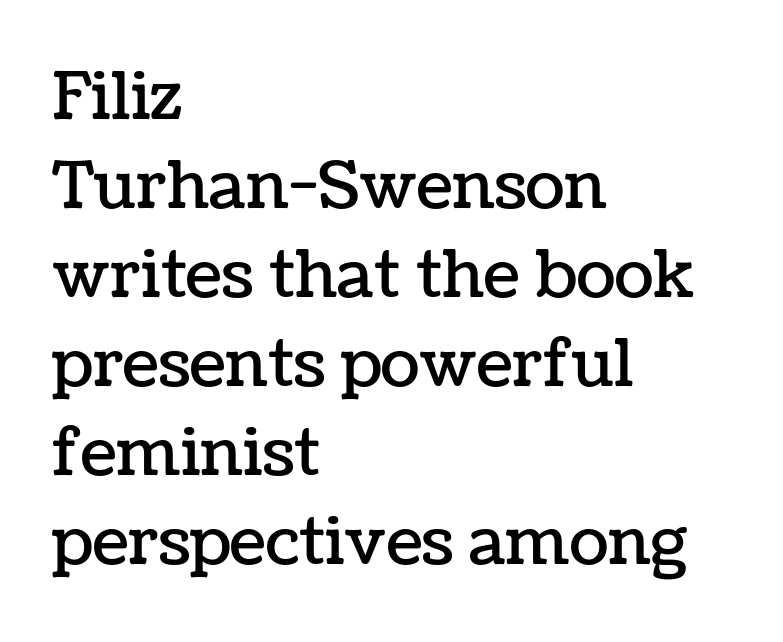
Q: Is the text italic (slanted)? A: No, it is upright.
Q: Is the text underlined? A: No.
Q: How is the paragraph aligned? A: Left-aligned.
Q: Is the spacing between letters normal or unusually wide? A: Normal.
Q: Is the spacing between lines tight, normal or loose? A: Normal.
Q: Width (condensed, normal, or wide)? A: Normal.
Q: Stroke contrast? A: Low.
Q: x-height? A: Medium.
Q: Monospaced? A: No.
